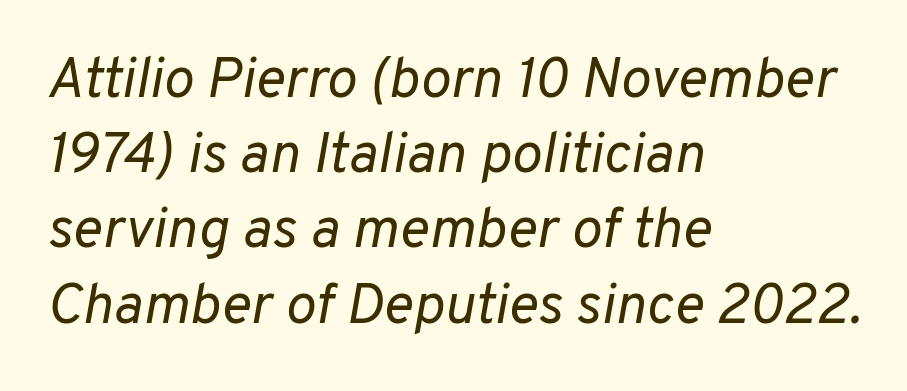
Q: Is the text bold? A: No.
Q: Is the text italic (slanted)? A: Yes, it leans right by about 10 degrees.
Q: Is the text underlined? A: No.
Q: How is the paragraph aligned? A: Left-aligned.
Q: Is the spacing between letters normal or unusually wide? A: Normal.
Q: Is the spacing between lines tight, normal or loose? A: Normal.
Q: Width (condensed, normal, or wide)? A: Normal.
Q: Stroke contrast? A: Low.
Q: x-height? A: Medium.
Q: Monospaced? A: No.
